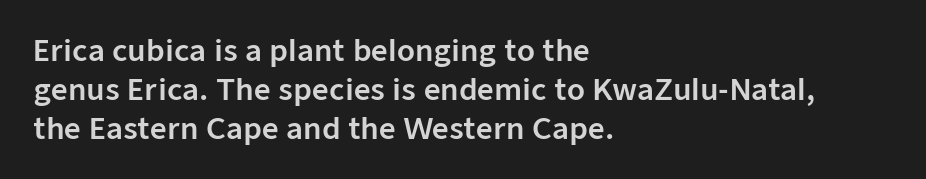
{"serif": "no", "italic": "no", "width": "normal", "stroke_contrast": "low", "x_height": "medium", "monospaced": "no", "underline": "no", "align": "left", "line_spacing": "normal", "line_spacing_ratio": 1.34, "letter_spacing": "normal", "letter_spacing_em": 0.0, "glyph_px": 29}
